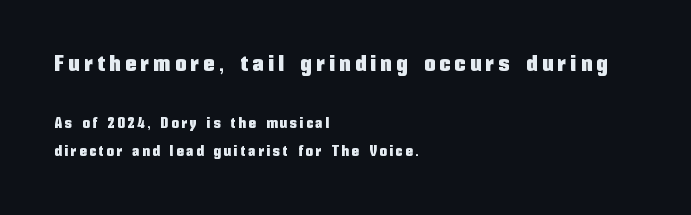
The image shows 22 px text type, upright; set left-aligned, loose line spacing (2.05x), unusually wide letter spacing (+0.22 em), not underlined; the first (top) block is 1.57x larger.
